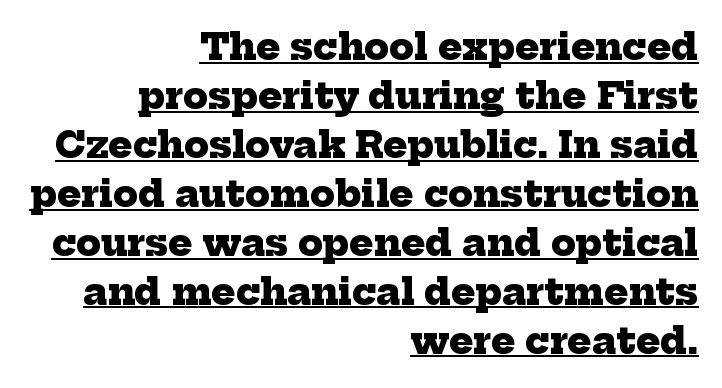
The image shows 36 px heavy serif type; set right-aligned, normal line spacing (1.36x), normal letter spacing, underlined; low stroke contrast and a medium x-height.
